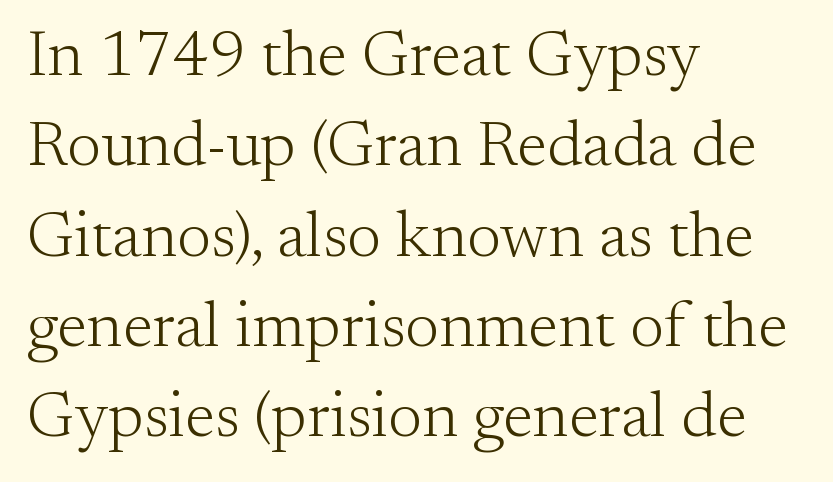
Q: Is the text bold? A: No.
Q: Is the text italic (slanted)? A: No, it is upright.
Q: Is the typeface a serif or a sans-serif typeface? A: Serif.
Q: Is the text underlined? A: No.
Q: How is the paragraph aligned? A: Left-aligned.
Q: Is the spacing between letters normal or unusually wide? A: Normal.
Q: Is the spacing between lines tight, normal or loose? A: Normal.
Q: Width (condensed, normal, or wide)? A: Normal.
Q: Stroke contrast? A: Medium.
Q: x-height? A: Small.
Q: Monospaced? A: No.
